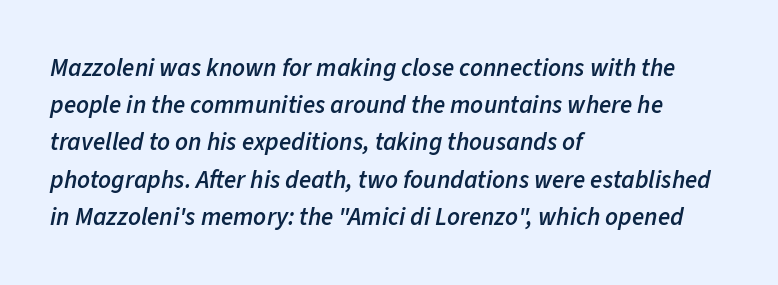
The image shows 25 px text type, italic (leaning right); set left-aligned, normal line spacing (1.49x), normal letter spacing, not underlined.
